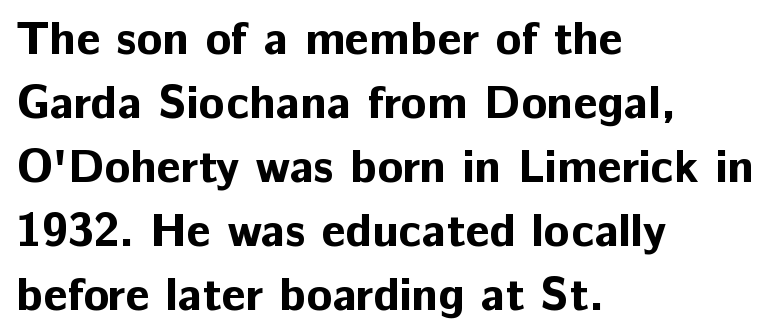
The image shows 47 px bold sans-serif type, upright; set left-aligned, normal line spacing (1.36x), normal letter spacing, not underlined; low stroke contrast and a medium x-height.
